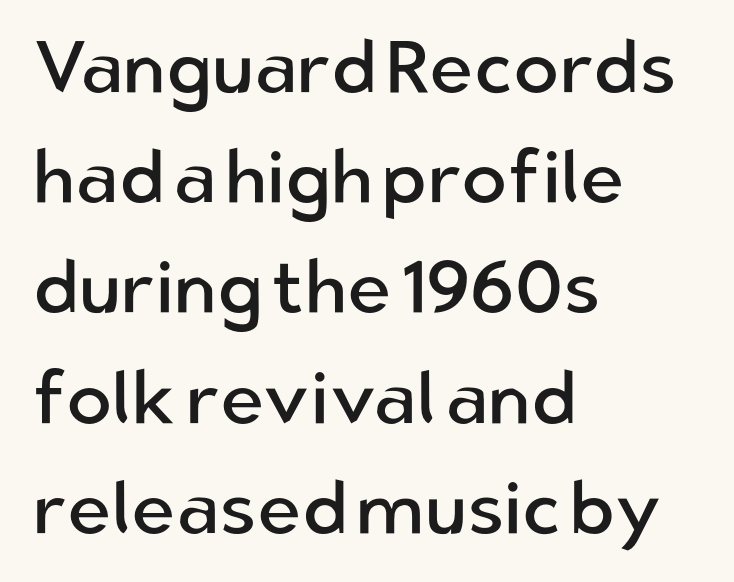
Q: Is the text bold? A: No.
Q: Is the text italic (slanted)? A: No, it is upright.
Q: Is the typeface a serif or a sans-serif typeface? A: Sans-serif.
Q: Is the text underlined? A: No.
Q: How is the paragraph aligned? A: Left-aligned.
Q: Is the spacing between letters normal or unusually wide? A: Normal.
Q: Is the spacing between lines tight, normal or loose? A: Normal.
Q: Width (condensed, normal, or wide)? A: Normal.
Q: Stroke contrast? A: Low.
Q: x-height? A: Medium.
Q: Monospaced? A: No.
